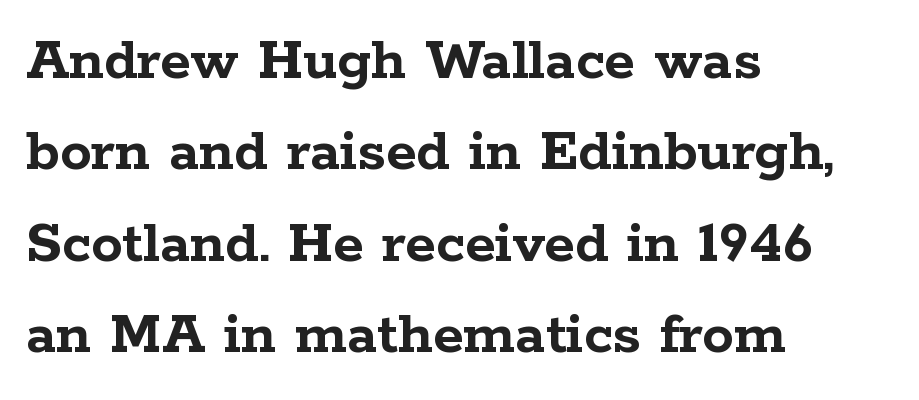
Q: Is the text bold? A: Yes.
Q: Is the text italic (slanted)? A: No, it is upright.
Q: Is the typeface a serif or a sans-serif typeface? A: Serif.
Q: Is the text underlined? A: No.
Q: How is the paragraph aligned? A: Left-aligned.
Q: Is the spacing between letters normal or unusually wide? A: Normal.
Q: Is the spacing between lines tight, normal or loose? A: Normal.
Q: Width (condensed, normal, or wide)? A: Wide.
Q: Stroke contrast? A: Low.
Q: x-height? A: Medium.
Q: Monospaced? A: No.
